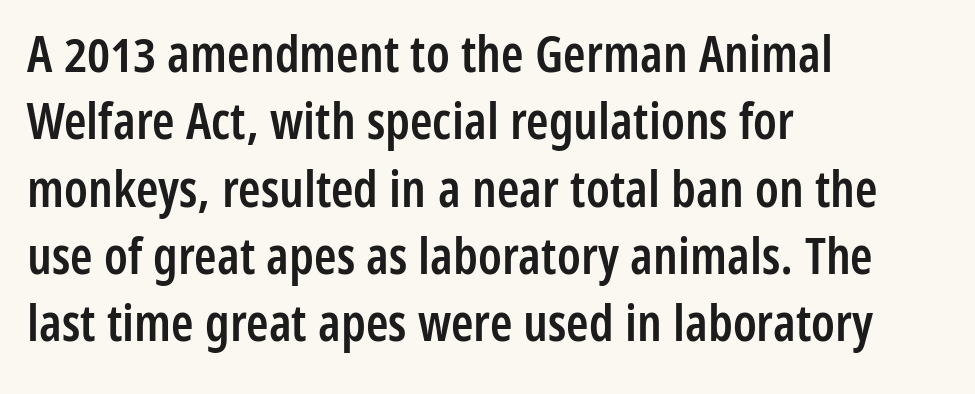
The words here are not underlined. Vertically, the passage feels balanced, rows spaced as you'd expect. Do the characters align in a grid? No, the font is proportional. Horizontal alignment here is leftward, the default for most running prose.
